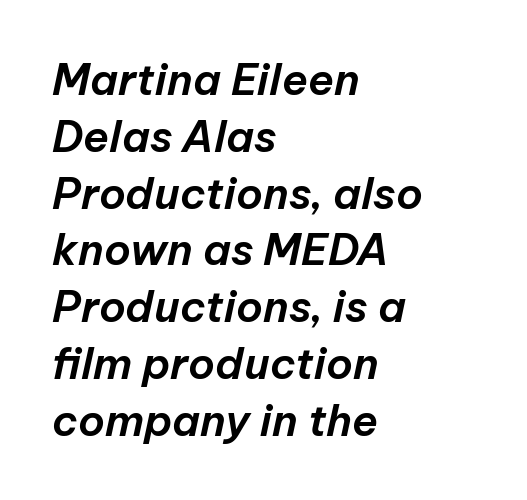
Check the space under the baseline: it is left empty. Regarding leading, the lines here are spaced in the standard way. You can tell it's italic because the verticals aren't actually vertical. The passage shown is typed in a proportional face where columns would drift. The letterforms sit shoulder to shoulder at normal distance.
